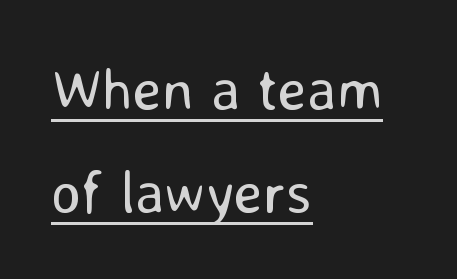
Q: Is the text bold? A: No.
Q: Is the text italic (slanted)? A: No, it is upright.
Q: Is the typeface a serif or a sans-serif typeface? A: Sans-serif.
Q: Is the text underlined? A: Yes.
Q: How is the paragraph aligned? A: Left-aligned.
Q: Is the spacing between letters normal or unusually wide? A: Normal.
Q: Width (condensed, normal, or wide)? A: Normal.
Q: Stroke contrast? A: Low.
Q: x-height? A: Medium.
Q: Monospaced? A: No.
